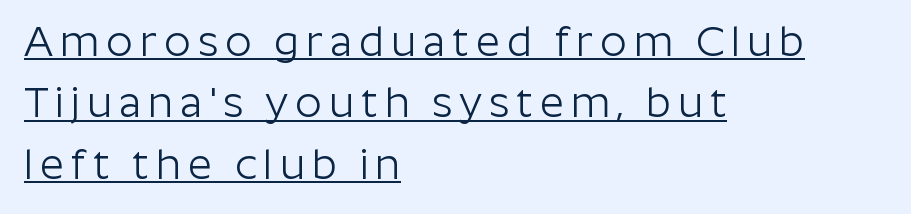
{"serif": "no", "italic": "no", "bold": "no", "weight": "light", "width": "normal", "stroke_contrast": "low", "x_height": "medium", "monospaced": "no", "underline": "yes", "align": "left", "line_spacing": "normal", "line_spacing_ratio": 1.46, "glyph_px": 42}
